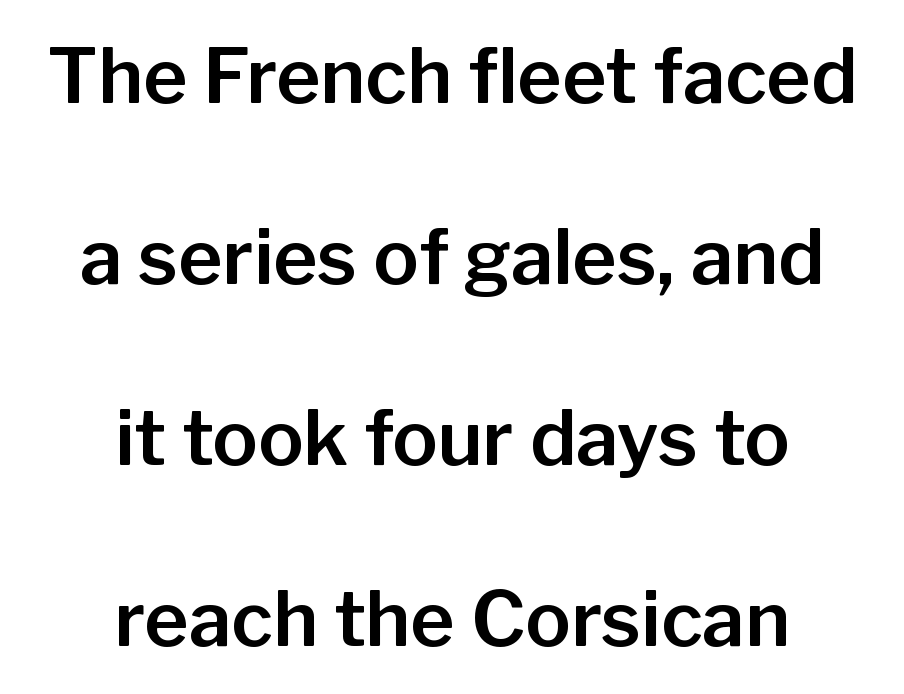
{"serif": "no", "italic": "no", "width": "normal", "stroke_contrast": "low", "x_height": "medium", "monospaced": "no", "underline": "no", "align": "center", "line_spacing": "loose", "line_spacing_ratio": 2.38, "letter_spacing": "normal", "letter_spacing_em": 0.0, "glyph_px": 76}
